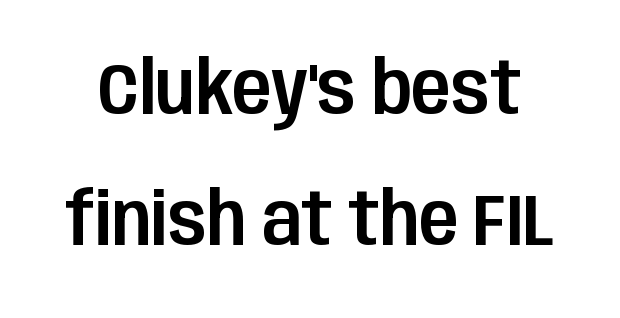
The image shows 73 px condensed sans-serif type, upright; set line spacing 1.79x, normal letter spacing, not underlined; low stroke contrast and a large x-height.
